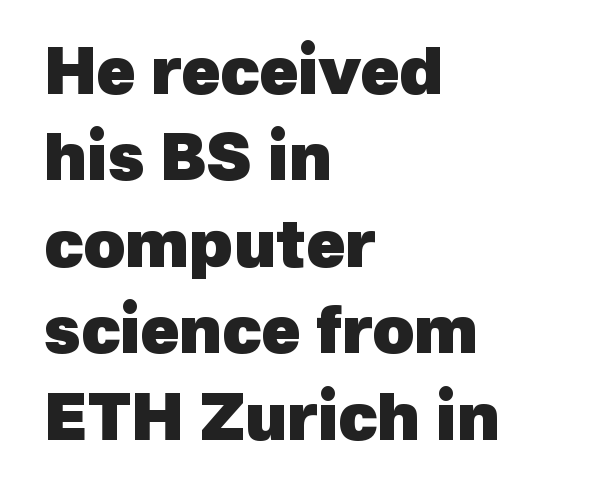
{"serif": "no", "bold": "yes", "weight": "heavy", "width": "normal", "x_height": "medium", "monospaced": "no", "underline": "no", "align": "left", "line_spacing": "normal", "line_spacing_ratio": 1.35, "letter_spacing": "normal", "letter_spacing_em": 0.0, "glyph_px": 64}
